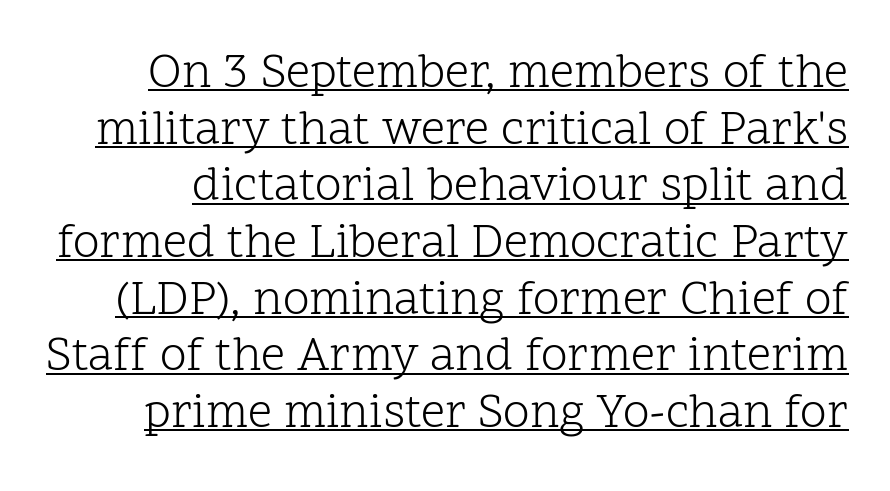
The image shows 48 px light serif type, upright; set line spacing 1.18x, normal letter spacing, underlined; low stroke contrast and a medium x-height.
